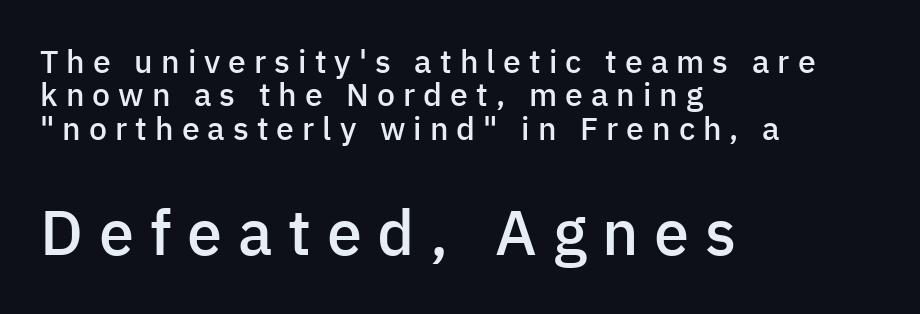
Q: Is the text bold? A: Semi-bold.
Q: Is the text italic (slanted)? A: No, it is upright.
Q: Is the typeface a serif or a sans-serif typeface? A: Sans-serif.
Q: Is the text underlined? A: No.
Q: How is the paragraph aligned? A: Left-aligned.
Q: Is the spacing between letters normal or unusually wide? A: Unusually wide.
Q: Is the spacing between lines tight, normal or loose? A: Tight.
Q: Which block of text is set in a larger size, the first (top) or the second (bottom)? A: The second (bottom) one.
Q: Width (condensed, normal, or wide)? A: Normal.
Q: Stroke contrast? A: Low.
Q: x-height? A: Medium.
Q: Monospaced? A: No.
